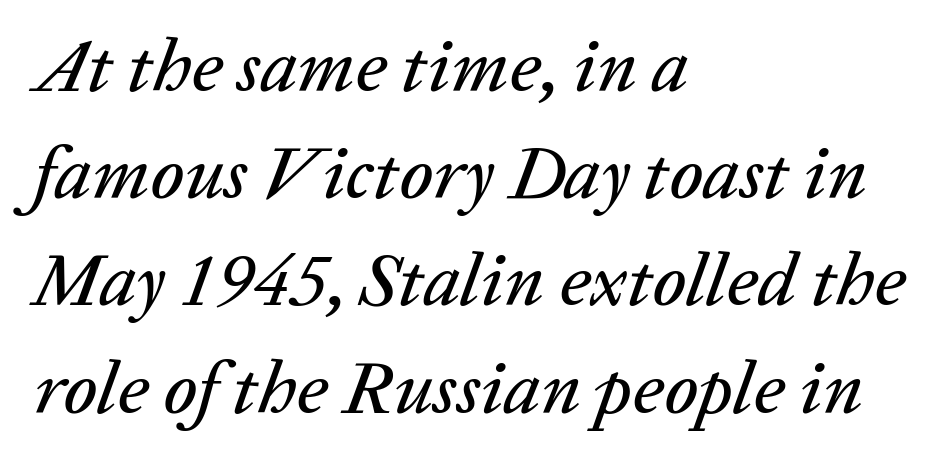
Q: Is the text italic (slanted)? A: Yes, it leans right by about 20 degrees.
Q: Is the text underlined? A: No.
Q: How is the paragraph aligned? A: Left-aligned.
Q: Is the spacing between letters normal or unusually wide? A: Normal.
Q: Is the spacing between lines tight, normal or loose? A: Normal.
Q: Width (condensed, normal, or wide)? A: Normal.
Q: Stroke contrast? A: Low.
Q: x-height? A: Medium.
Q: Monospaced? A: No.
